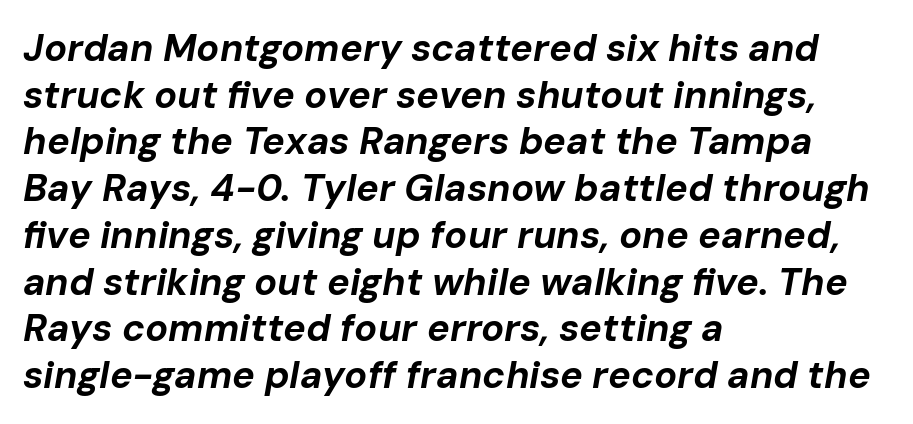
The image shows 38 px bold type, italic (leaning right); set left-aligned, line spacing 1.23x, normal letter spacing, not underlined; low stroke contrast and a medium x-height.
